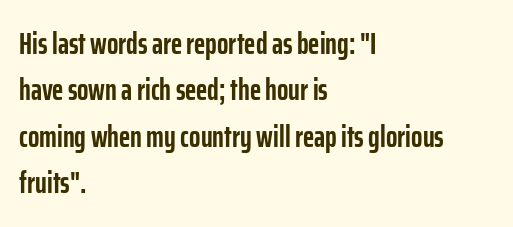
Honestly, the letter spacing is just normal — you wouldn't notice it. This rendering employs a face without finishing strokes, i.e., a sans-serif. Italic: no, the glyphs are upright roman. The string is rendered with underlining switched off. How would I describe the line gaps? Plain and ordinary.
